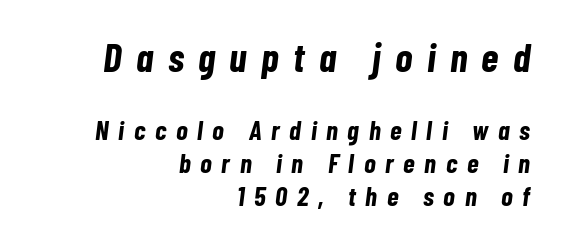
{"italic": "yes", "lean": "right", "slant_degrees": 7, "bold": "yes", "weight": "bold", "width": "condensed", "stroke_contrast": "low", "x_height": "medium", "monospaced": "no", "underline": "no", "align": "right", "line_spacing_ratio": 1.22, "letter_spacing": "wide", "letter_spacing_em": 0.36, "larger_block": "first", "size_ratio": 1.48, "glyph_px": 40}
